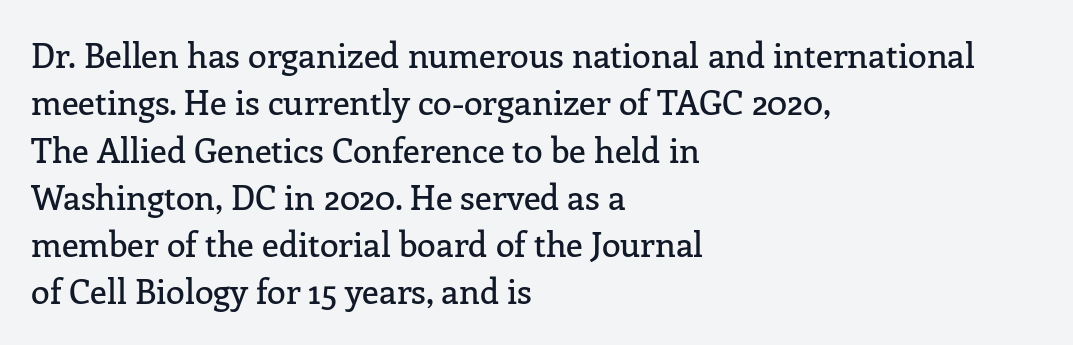
Q: Is the text italic (slanted)? A: No, it is upright.
Q: Is the typeface a serif or a sans-serif typeface? A: Serif.
Q: Is the text underlined? A: No.
Q: How is the paragraph aligned? A: Left-aligned.
Q: Is the spacing between letters normal or unusually wide? A: Normal.
Q: Is the spacing between lines tight, normal or loose? A: Normal.
Q: Width (condensed, normal, or wide)? A: Normal.
Q: Stroke contrast? A: Low.
Q: x-height? A: Medium.
Q: Monospaced? A: No.
